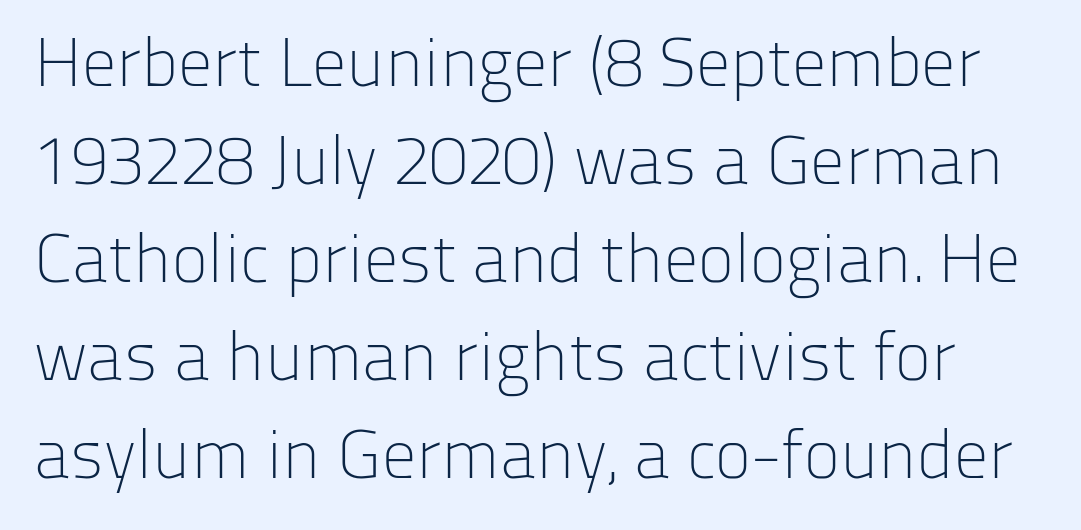
The image shows 69 px light sans-serif type, upright; set normal line spacing (1.42x), normal letter spacing, not underlined; low stroke contrast and a medium x-height.
